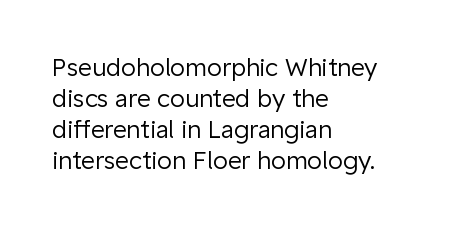
The image shows 24 px text type, upright; set left-aligned, normal line spacing (1.29x), normal letter spacing, not underlined.
